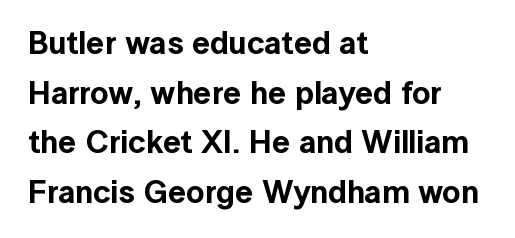
{"serif": "no", "italic": "no", "width": "normal", "x_height": "medium", "monospaced": "no", "underline": "no", "align": "left", "line_spacing": "normal", "line_spacing_ratio": 1.55, "letter_spacing": "normal", "letter_spacing_em": 0.0, "glyph_px": 32}
